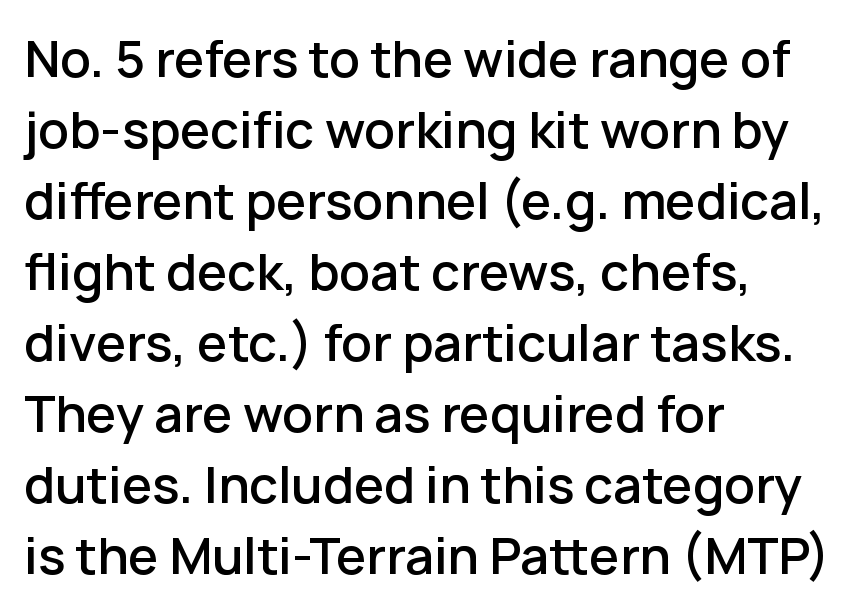
A typesetter would call this leading conventional body-copy spacing. The zone under the glyphs is completely vacant. Posture: upright roman. Does the weight exceed regular? Yes, but only to semibold. Does the type have serifs? No, each stem ends abruptly. The paragraph has a hard left edge and a soft right edge.
